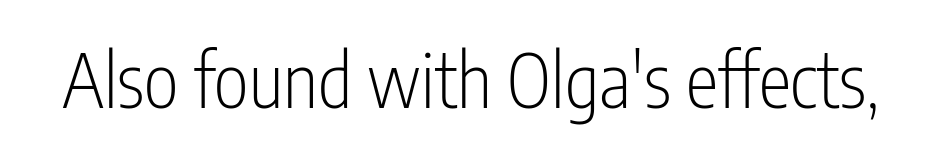
The image shows 74 px light, condensed sans-serif type, upright; set normal letter spacing, not underlined; low stroke contrast and a medium x-height.
